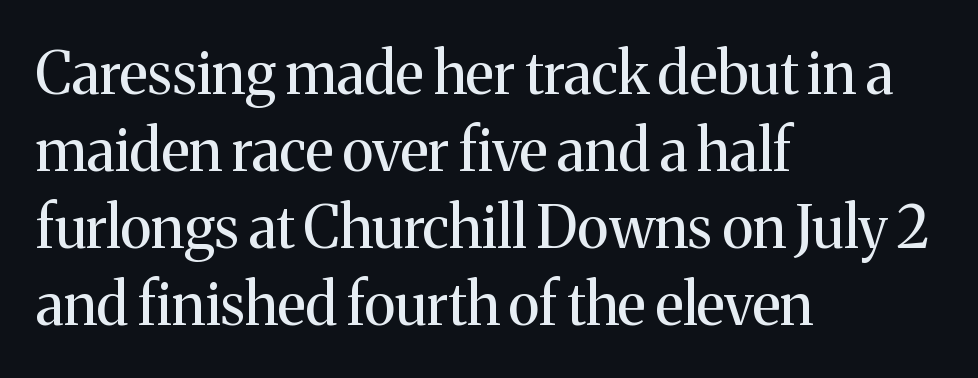
{"serif": "yes", "italic": "no", "bold": "no", "weight": "regular", "width": "normal", "stroke_contrast": "medium", "x_height": "medium", "monospaced": "no", "underline": "no", "align": "left", "line_spacing": "normal", "line_spacing_ratio": 1.33, "letter_spacing": "normal", "letter_spacing_em": 0.0, "glyph_px": 58}
